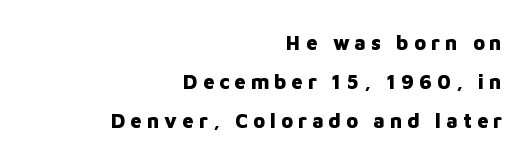
{"italic": "no", "bold": "yes", "underline": "no", "align": "right", "line_spacing": "loose", "line_spacing_ratio": 1.95, "letter_spacing": "wide", "letter_spacing_em": 0.25, "glyph_px": 20}
